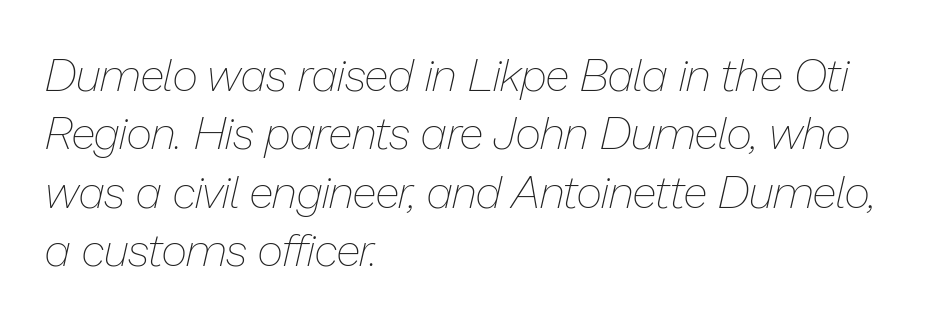
{"italic": "yes", "lean": "right", "slant_degrees": 13, "bold": "no", "weight": "thin", "width": "normal", "stroke_contrast": "low", "x_height": "medium", "monospaced": "no", "underline": "no", "align": "left", "line_spacing": "normal", "line_spacing_ratio": 1.3, "letter_spacing": "normal", "letter_spacing_em": 0.0, "glyph_px": 45}
